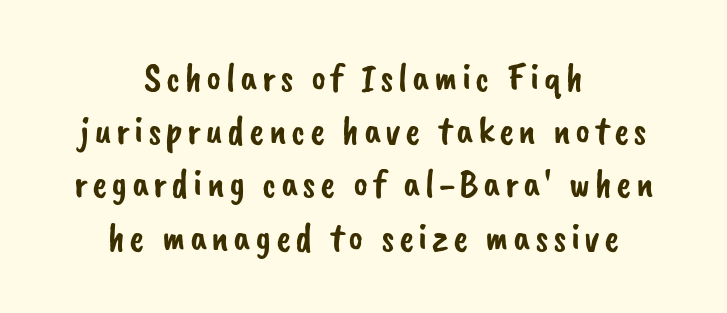
Q: Is the typeface a serif or a sans-serif typeface? A: Sans-serif.
Q: Is the text underlined? A: No.
Q: How is the paragraph aligned? A: Centered.
Q: Is the spacing between lines tight, normal or loose? A: Normal.
Q: Width (condensed, normal, or wide)? A: Normal.
Q: Stroke contrast? A: Low.
Q: x-height? A: Small.
Q: Monospaced? A: No.
